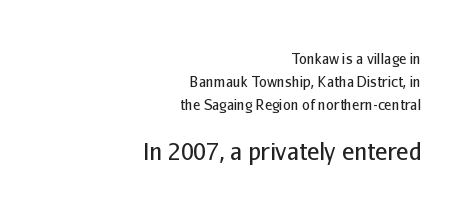
You could call the tracking neutral — neither tight nor loose. Italic: no, the glyphs are upright roman. Size hierarchy here favors the trailing block over the leading one. Is the stroke heavy? The answer is a plain regular-or-lighter. The space directly below the letters is spotless. Evenly set lines give the paragraph a standard silhouette.
